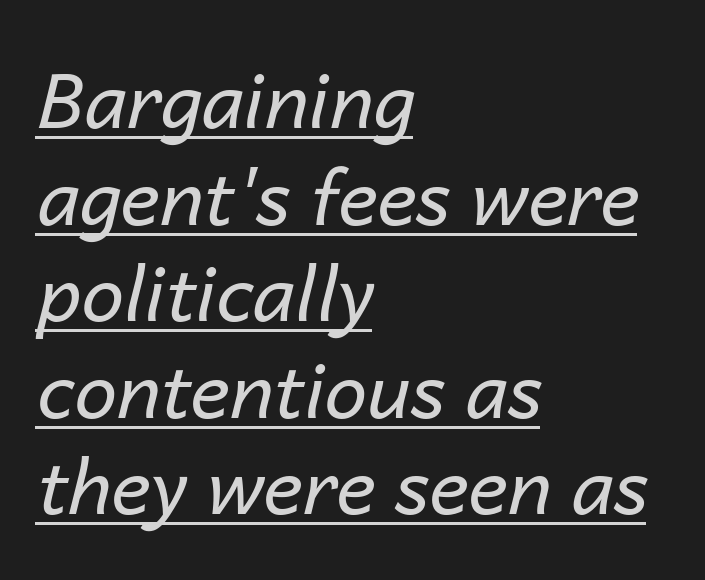
The image shows 76 px regular-weight type, italic (leaning right); set left-aligned, normal line spacing (1.27x), normal letter spacing, underlined; low stroke contrast and a medium x-height.
